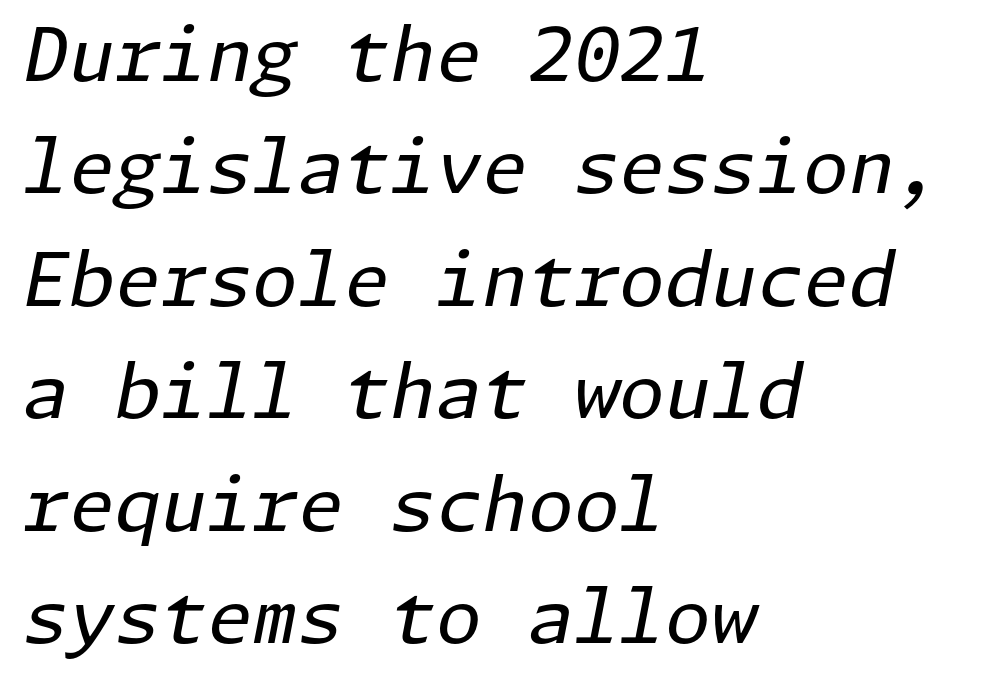
Q: Is the text bold? A: No.
Q: Is the text italic (slanted)? A: Yes, it leans right by about 11 degrees.
Q: Is the text underlined? A: No.
Q: How is the paragraph aligned? A: Left-aligned.
Q: Is the spacing between letters normal or unusually wide? A: Normal.
Q: Is the spacing between lines tight, normal or loose? A: Normal.
Q: Width (condensed, normal, or wide)? A: Normal.
Q: Stroke contrast? A: Low.
Q: x-height? A: Medium.
